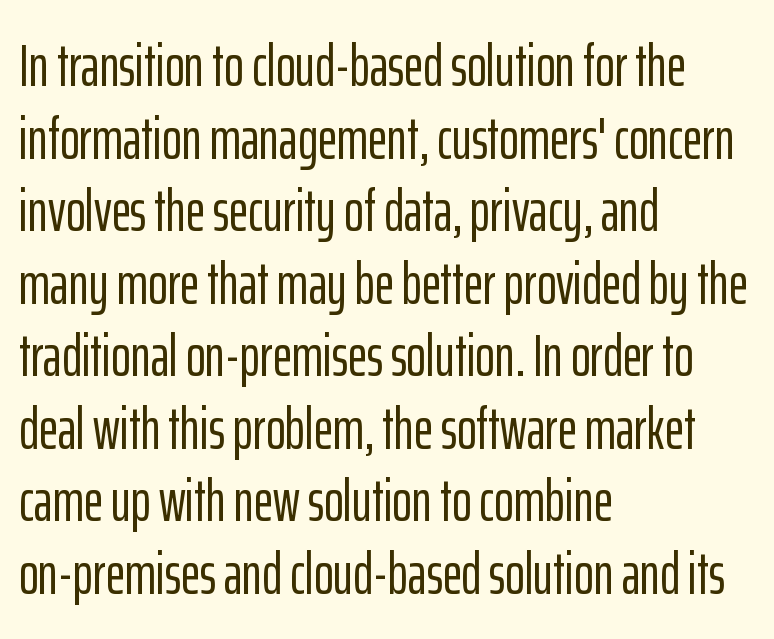
Nothing sits at the stroke ends, so this counts as sans-serif. It's the straight-up-and-down kind of type. Spacing verdict: proportional, widths tailored to each character. Unmarked baselines from the first word to the last. The paragraph has a hard left edge and a soft right edge.
